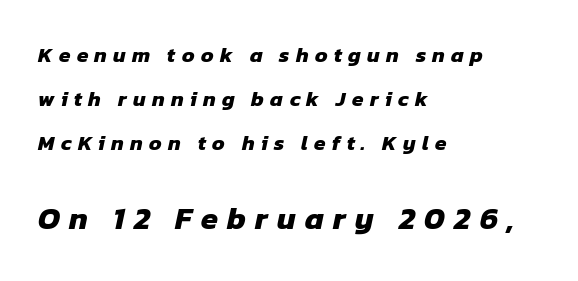
The image shows 31 px heavy sans-serif type; set left-aligned, loose line spacing (2.09x), unusually wide letter spacing (+0.3 em), not underlined; the second (bottom) block is 1.48x larger; low stroke contrast and a medium x-height.
